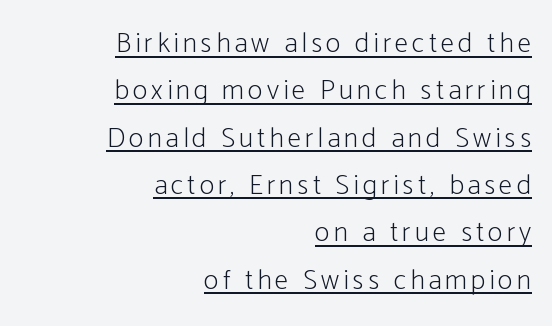
The image shows 28 px light, condensed sans-serif type, upright; set right-aligned, normal line spacing (1.69x), underlined; low stroke contrast and a medium x-height.
